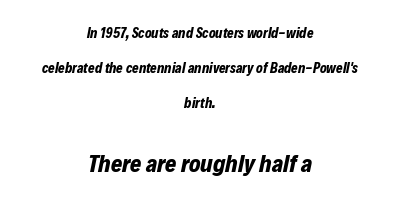
{"italic": "yes", "lean": "right", "slant_degrees": 12, "bold": "yes", "underline": "no", "align": "center", "line_spacing": "loose", "line_spacing_ratio": 2.49, "letter_spacing": "normal", "letter_spacing_em": 0.0, "larger_block": "second", "size_ratio": 1.71, "glyph_px": 24}
